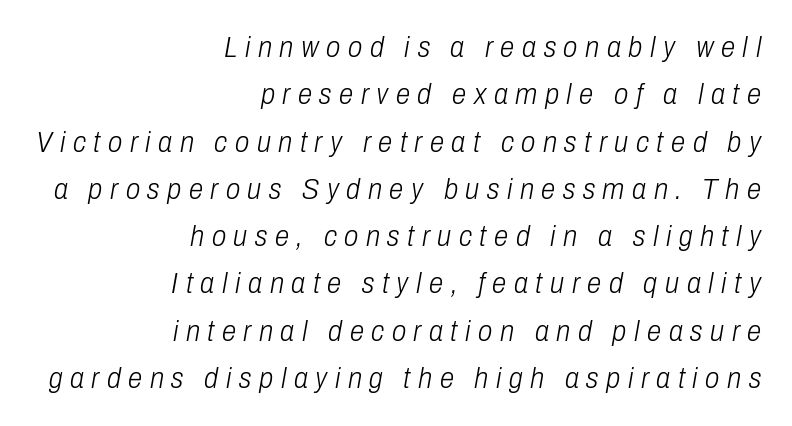
{"italic": "yes", "lean": "right", "slant_degrees": 10, "bold": "no", "weight": "light", "width": "condensed", "stroke_contrast": "low", "x_height": "medium", "monospaced": "no", "underline": "no", "align": "right", "line_spacing": "normal", "line_spacing_ratio": 1.63, "letter_spacing": "wide", "letter_spacing_em": 0.26, "glyph_px": 29}
